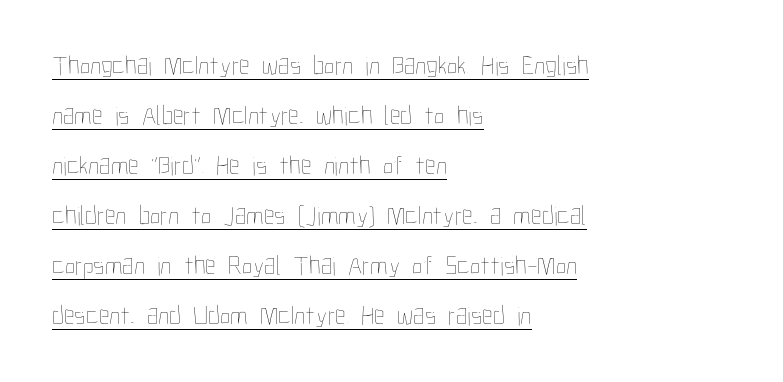
The image shows 27 px text type, upright; set left-aligned, line spacing 1.85x, normal letter spacing, underlined.
